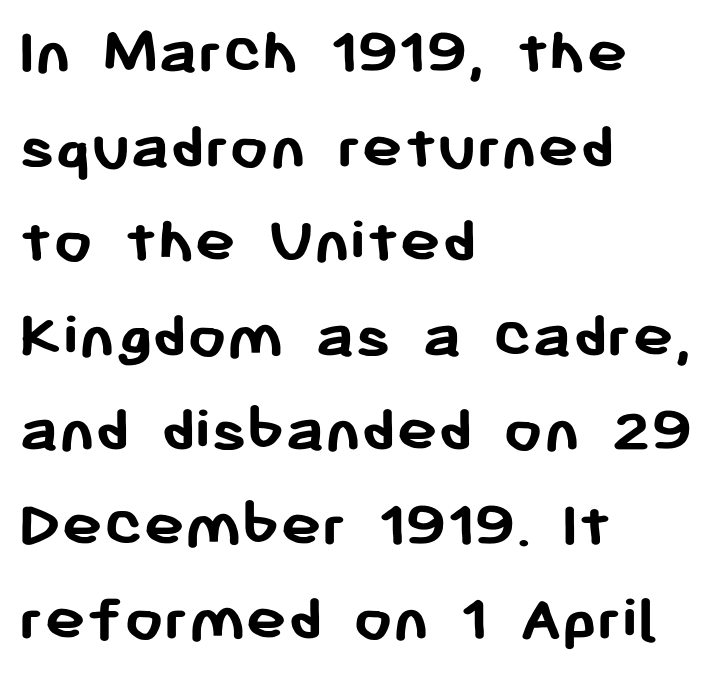
Q: Is the text bold? A: Yes.
Q: Is the text italic (slanted)? A: No, it is upright.
Q: Is the typeface a serif or a sans-serif typeface? A: Sans-serif.
Q: Is the text underlined? A: No.
Q: How is the paragraph aligned? A: Left-aligned.
Q: Is the spacing between letters normal or unusually wide? A: Normal.
Q: Is the spacing between lines tight, normal or loose? A: Normal.
Q: Width (condensed, normal, or wide)? A: Normal.
Q: Stroke contrast? A: Low.
Q: x-height? A: Medium.
Q: Monospaced? A: No.
